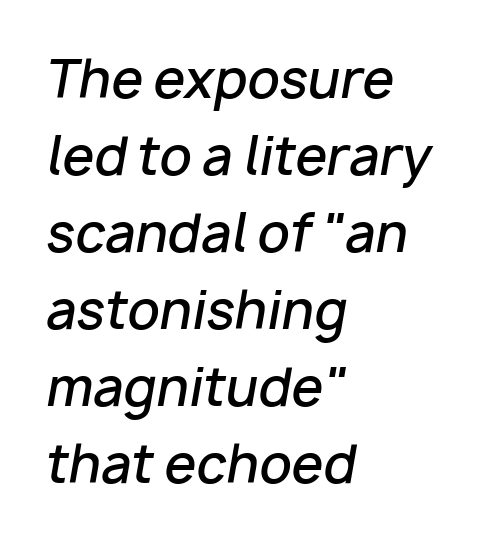
What stands out about the letter spacing? Nothing — it is the standard amount. Reading down the column, the eye jumps a familiar distance to each next line. One-word summary of the alignment: left. Every letter is mildly thick-stroked: semibold rather than bold. Is this a fixed-width face? No — the glyphs have proportional, varying widths. Underline: absent.
